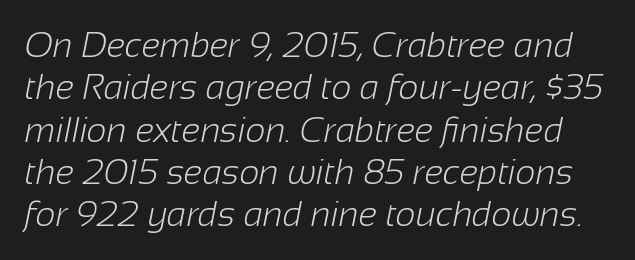
The image shows 35 px light sans-serif type; set line spacing 1.21x, normal letter spacing, not underlined; low stroke contrast and a medium x-height.
